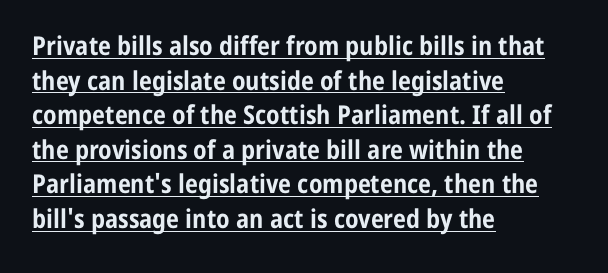
These lines carry a lot of weight — the face is fully bold. Horizontally, the lines are justified to the leading edge only. Regular leading. The string is rendered with underlining switched on. Does the lettering tilt? It doesn't — this is upright. Nothing unusual about the tracking: characters are spaced as the font intends.
